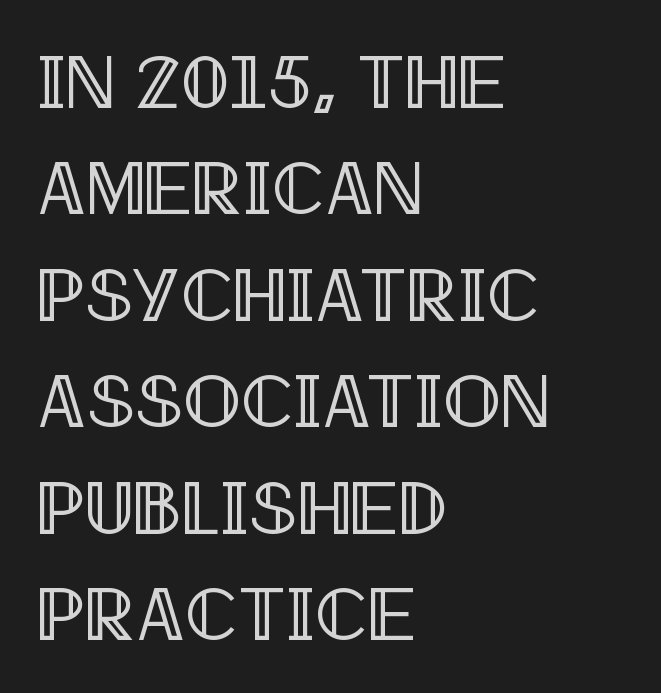
Characters follow at the spacing the type designer built in. Every row of glyphs begins at an identical x-position on the left. The specimen omits any rule beneath the text block's lines. You could not count columns in this text — the font is proportionally spaced. A typesetter would call this leading conventional body-copy spacing.
